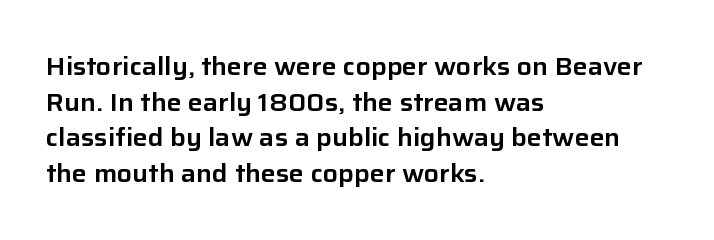
Glyph-to-glyph distance matches everyday printed text. The baseline area is clear. These lines are set flush left with a ragged right edge. Designer's note — italics off, roman on. The rendering uses a moderate line-height, typical for paragraphs.
